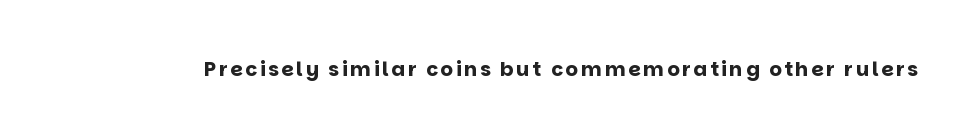
Q: Is the text bold? A: Yes.
Q: Is the text italic (slanted)? A: No, it is upright.
Q: Is the text underlined? A: No.
